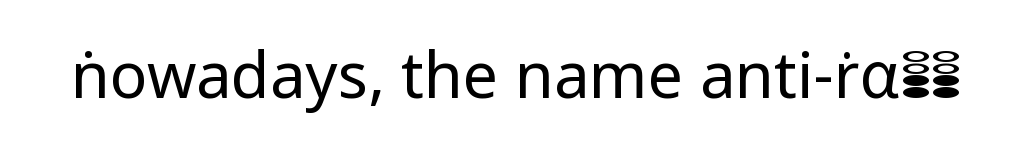
The passage shown is not bold in any degree. Honestly, the letter spacing is just normal — you wouldn't notice it. The characters display no serif detailing; their extremities are plain. Note the varied advance widths — an 'i' is clearly narrower than an 'm'. Letters rest on an invisible, unmarked baseline.
